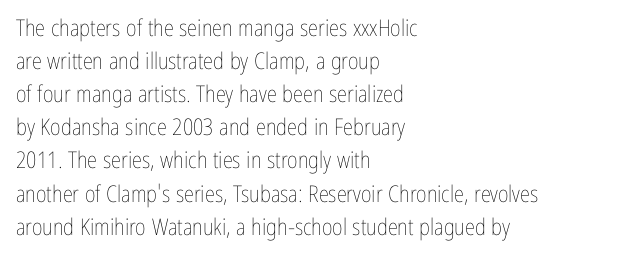
Q: Is the text bold? A: No.
Q: Is the text italic (slanted)? A: No, it is upright.
Q: Is the text underlined? A: No.
Q: How is the paragraph aligned? A: Left-aligned.
Q: Is the spacing between letters normal or unusually wide? A: Normal.
Q: Is the spacing between lines tight, normal or loose? A: Normal.
